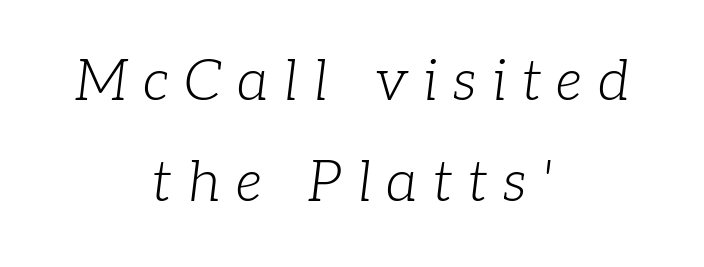
Q: Is the text bold? A: No.
Q: Is the text italic (slanted)? A: Yes, it leans right by about 7 degrees.
Q: Is the typeface a serif or a sans-serif typeface? A: Serif.
Q: Is the text underlined? A: No.
Q: How is the paragraph aligned? A: Centered.
Q: Is the spacing between letters normal or unusually wide? A: Unusually wide.
Q: Width (condensed, normal, or wide)? A: Normal.
Q: Stroke contrast? A: Low.
Q: x-height? A: Medium.
Q: Monospaced? A: No.
